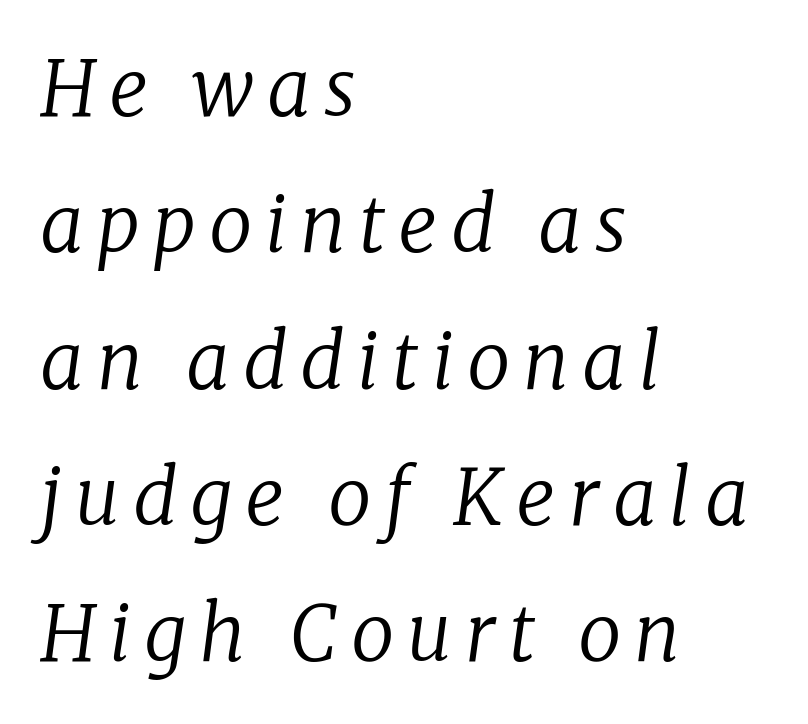
The lettering tilts uniformly, giving the passage an italic look. Line beginnings align vertically; line endings do not. The passage shown is typed in a proportional face where columns would drift. Nothing heavy about these letters — not bold at all. The zone under the glyphs is completely vacant. Look at the bottom of the vertical strokes: they flare into serifs here.
